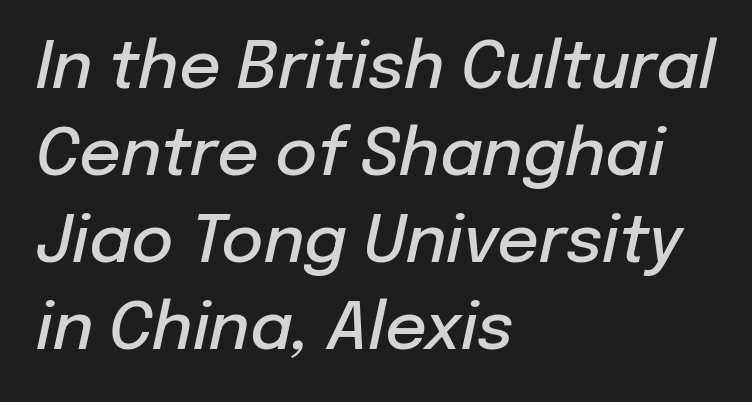
{"italic": "yes", "lean": "right", "slant_degrees": 12, "bold": "semi", "weight": "semibold", "width": "normal", "stroke_contrast": "low", "x_height": "medium", "monospaced": "no", "underline": "no", "align": "left", "line_spacing": "normal", "line_spacing_ratio": 1.34, "letter_spacing": "normal", "letter_spacing_em": 0.0, "glyph_px": 65}
